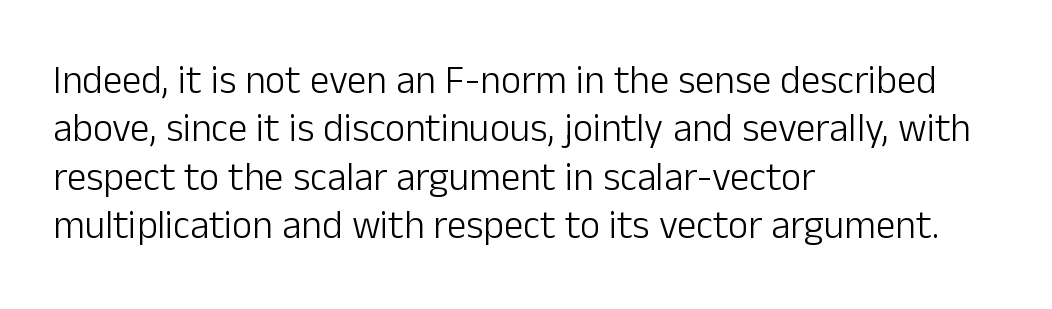
Where is the straight margin? On the left. In terms of posture, this sample is upright. Each word holds together tightly as a unit, with standard inter-letter gaps. A typesetter would call this proportional, since set widths differ per character.
